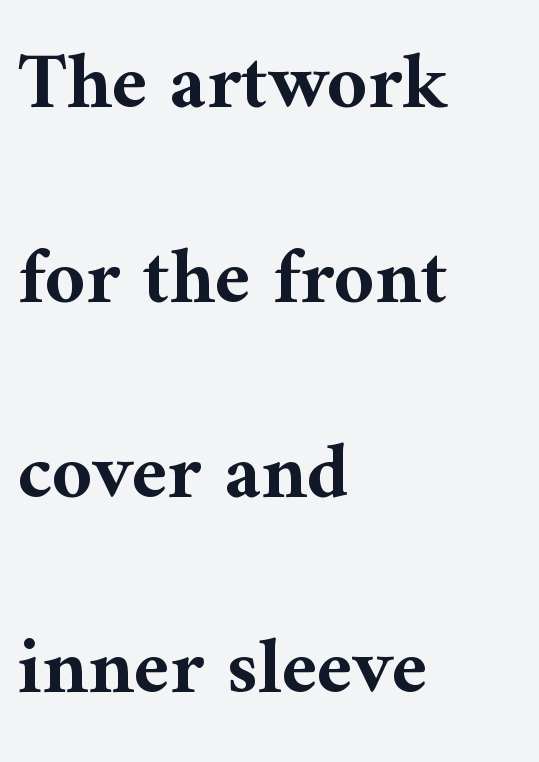
Look at the tracking — it's just the regular setting, nothing added. Each letter keeps its own natural width here, so spacing adapts to shape. Stroke thickness is high; the sample reads as a true bold. Note: serifs present on the glyphs. Descenders hang freely into open space.
